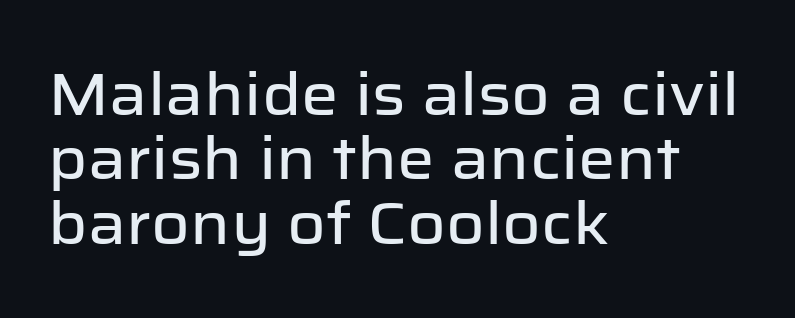
{"serif": "no", "italic": "no", "width": "normal", "stroke_contrast": "low", "x_height": "medium", "monospaced": "no", "underline": "no", "align": "left", "line_spacing": "tight", "line_spacing_ratio": 1.09, "letter_spacing": "normal", "letter_spacing_em": 0.0, "glyph_px": 59}
